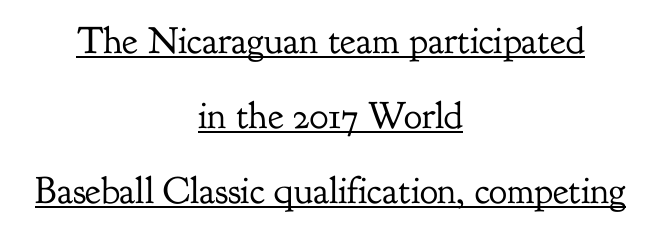
Q: Is the text bold? A: No.
Q: Is the text italic (slanted)? A: No, it is upright.
Q: Is the typeface a serif or a sans-serif typeface? A: Serif.
Q: Is the text underlined? A: Yes.
Q: How is the paragraph aligned? A: Centered.
Q: Is the spacing between letters normal or unusually wide? A: Normal.
Q: Is the spacing between lines tight, normal or loose? A: Loose.
Q: Width (condensed, normal, or wide)? A: Normal.
Q: Stroke contrast? A: Low.
Q: x-height? A: Small.
Q: Monospaced? A: No.
